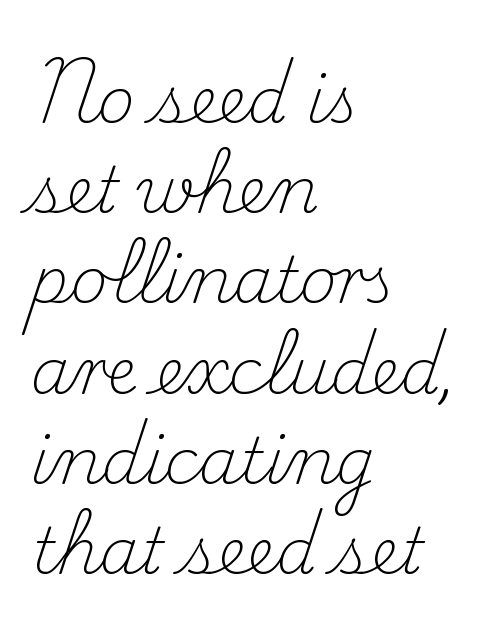
{"serif": "yes", "bold": "no", "weight": "light", "width": "normal", "stroke_contrast": "medium", "x_height": "small", "monospaced": "no", "underline": "no", "align": "left", "line_spacing": "normal", "line_spacing_ratio": 1.41, "letter_spacing": "normal", "letter_spacing_em": 0.0, "glyph_px": 64}
